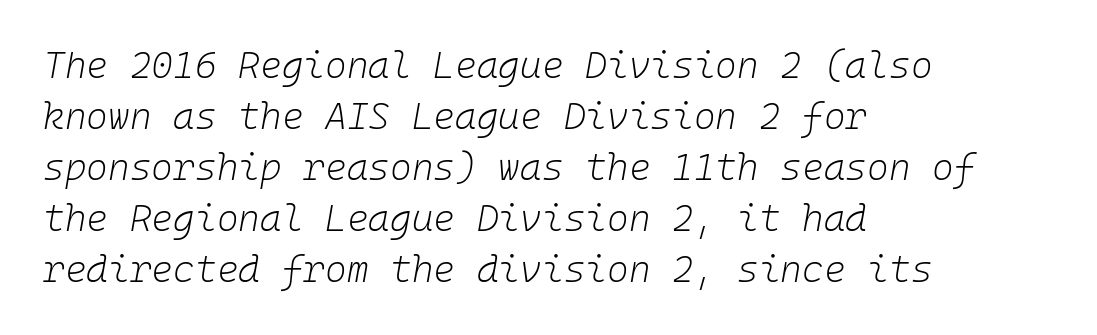
{"italic": "yes", "lean": "right", "slant_degrees": 10, "bold": "no", "weight": "light", "width": "normal", "stroke_contrast": "low", "x_height": "medium", "monospaced": "yes", "underline": "no", "align": "left", "line_spacing": "normal", "line_spacing_ratio": 1.38, "letter_spacing": "normal", "letter_spacing_em": 0.0, "glyph_px": 37}
